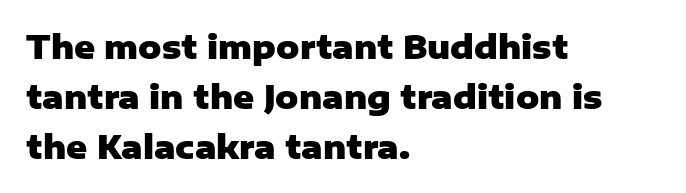
Q: Is the text bold? A: Yes.
Q: Is the text italic (slanted)? A: No, it is upright.
Q: Is the typeface a serif or a sans-serif typeface? A: Sans-serif.
Q: Is the text underlined? A: No.
Q: How is the paragraph aligned? A: Left-aligned.
Q: Is the spacing between letters normal or unusually wide? A: Normal.
Q: Is the spacing between lines tight, normal or loose? A: Normal.
Q: Width (condensed, normal, or wide)? A: Normal.
Q: Stroke contrast? A: Low.
Q: x-height? A: Medium.
Q: Monospaced? A: No.
